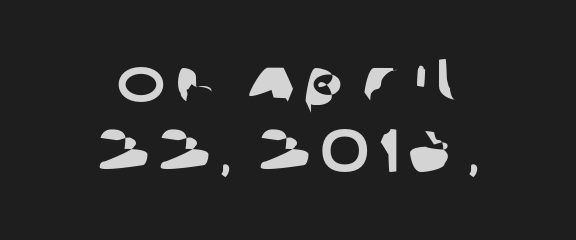
The image shows 61 px wide sans-serif type; set centered, tight line spacing (1.14x), not underlined; low stroke contrast and a large x-height.
